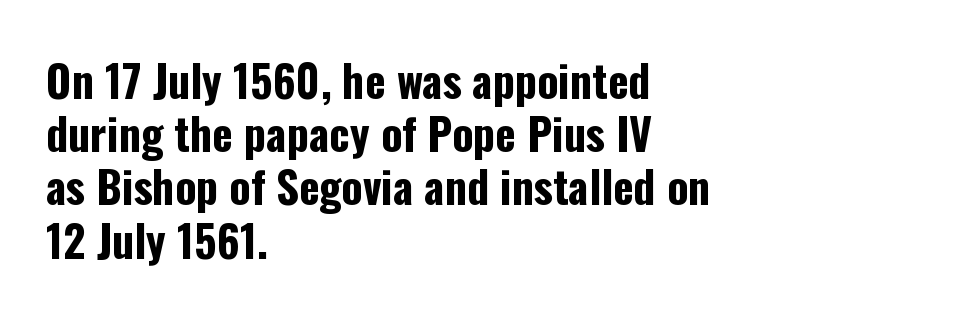
Typographic density is high because the face is bold. In terms of letterform style, serifs are entirely absent. You could not count columns in this text — the font is proportionally spaced. This sample uses an upright cut, with every glyph sitting square on the baseline. Teacher's note: observe the even left margin — that is flush-left alignment. Short note: letters normally spaced.
